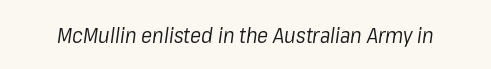
Q: Is the text bold? A: No.
Q: Is the text italic (slanted)? A: Yes, it leans right by about 8 degrees.
Q: Is the text underlined? A: No.
Q: Is the spacing between letters normal or unusually wide? A: Normal.
